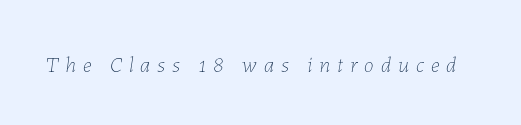
{"italic": "yes", "lean": "right", "slant_degrees": 7, "bold": "no", "underline": "no", "letter_spacing": "wide", "letter_spacing_em": 0.32, "glyph_px": 22}
